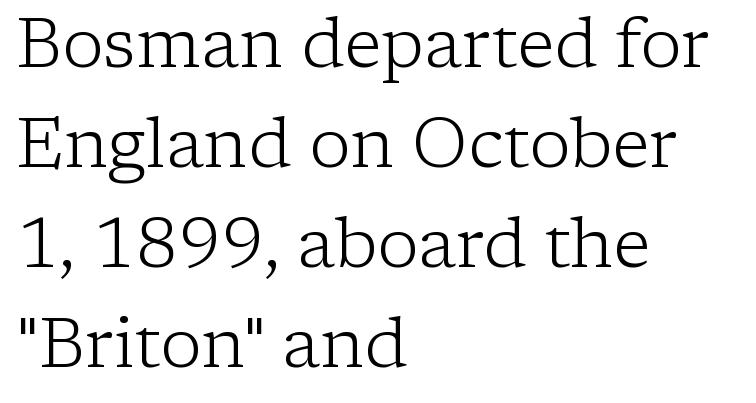
{"serif": "yes", "italic": "no", "bold": "no", "weight": "light", "width": "normal", "stroke_contrast": "low", "x_height": "medium", "monospaced": "no", "underline": "no", "align": "left", "line_spacing": "normal", "line_spacing_ratio": 1.45, "letter_spacing": "normal", "letter_spacing_em": 0.0, "glyph_px": 69}
